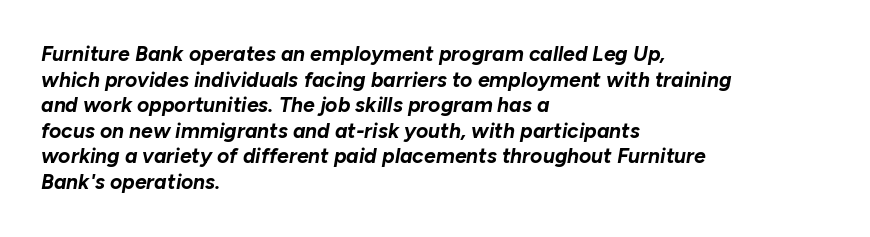
The image shows 21 px bold type, italic (leaning right); set left-aligned, line spacing 1.22x, normal letter spacing, not underlined.
